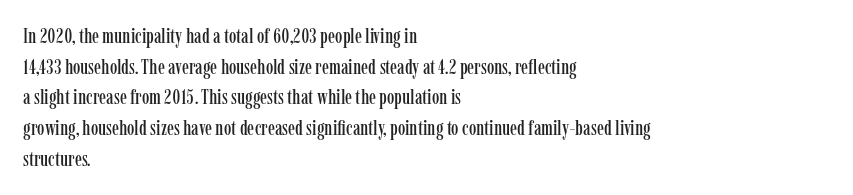
{"italic": "no", "underline": "no", "align": "left", "line_spacing": "normal", "line_spacing_ratio": 1.46, "letter_spacing": "normal", "letter_spacing_em": 0.0, "glyph_px": 21}
